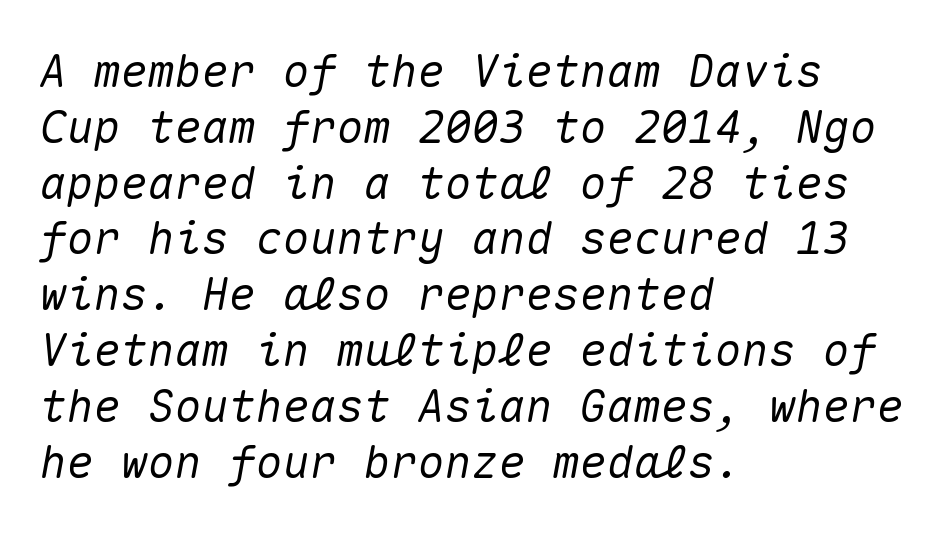
There is no visible air inserted between adjacent glyphs. Monospaced: the letters line up in strict vertical columns. There's an unmistakable incline to the writing here. Words float on clear page, feet unadorned. The compositor pushed each line to the left boundary.
